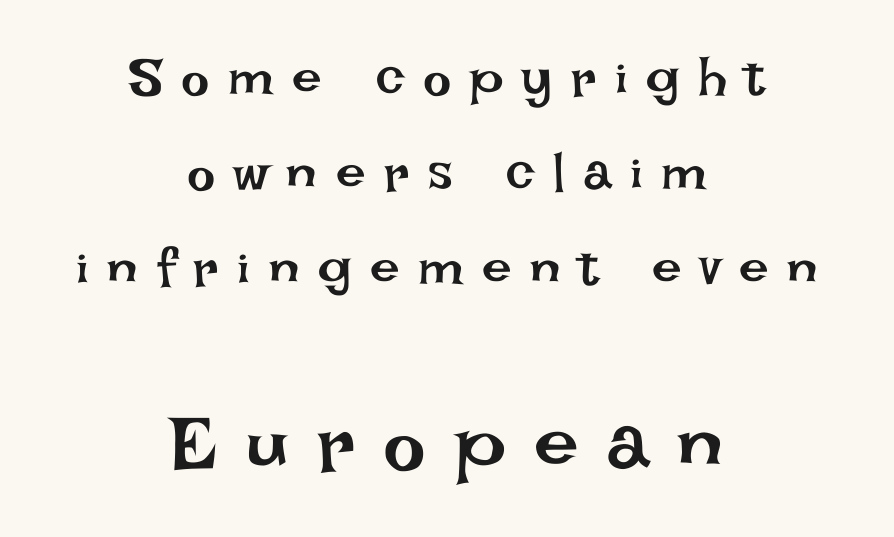
{"italic": "no", "bold": "no", "weight": "regular", "width": "normal", "stroke_contrast": "low", "x_height": "large", "monospaced": "no", "underline": "no", "align": "center", "line_spacing_ratio": 1.79, "letter_spacing": "wide", "letter_spacing_em": 0.35, "larger_block": "second", "size_ratio": 1.51, "glyph_px": 80}
